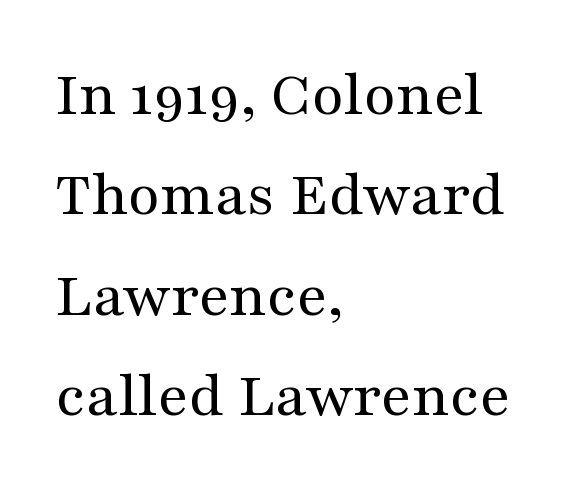
Q: Is the text bold? A: No.
Q: Is the text italic (slanted)? A: No, it is upright.
Q: Is the typeface a serif or a sans-serif typeface? A: Serif.
Q: Is the text underlined? A: No.
Q: How is the paragraph aligned? A: Left-aligned.
Q: Is the spacing between letters normal or unusually wide? A: Normal.
Q: Is the spacing between lines tight, normal or loose? A: Normal.
Q: Width (condensed, normal, or wide)? A: Wide.
Q: Stroke contrast? A: Medium.
Q: x-height? A: Medium.
Q: Monospaced? A: No.
